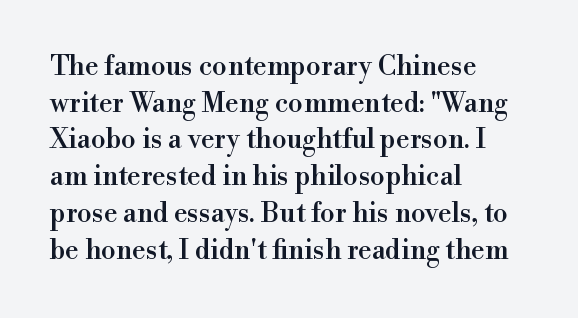
{"italic": "no", "underline": "no", "align": "left", "line_spacing": "normal", "line_spacing_ratio": 1.36, "letter_spacing": "normal", "letter_spacing_em": 0.0, "glyph_px": 27}
